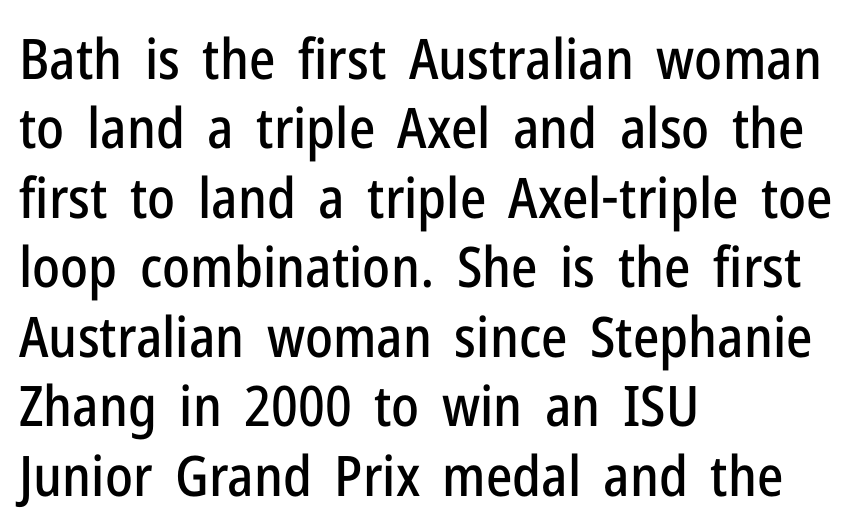
Rendered with straight, roman letterforms. Only glyphs here, with clear space below each row. Every row of glyphs begins at an identical x-position on the left. Characters follow at the spacing the type designer built in.
